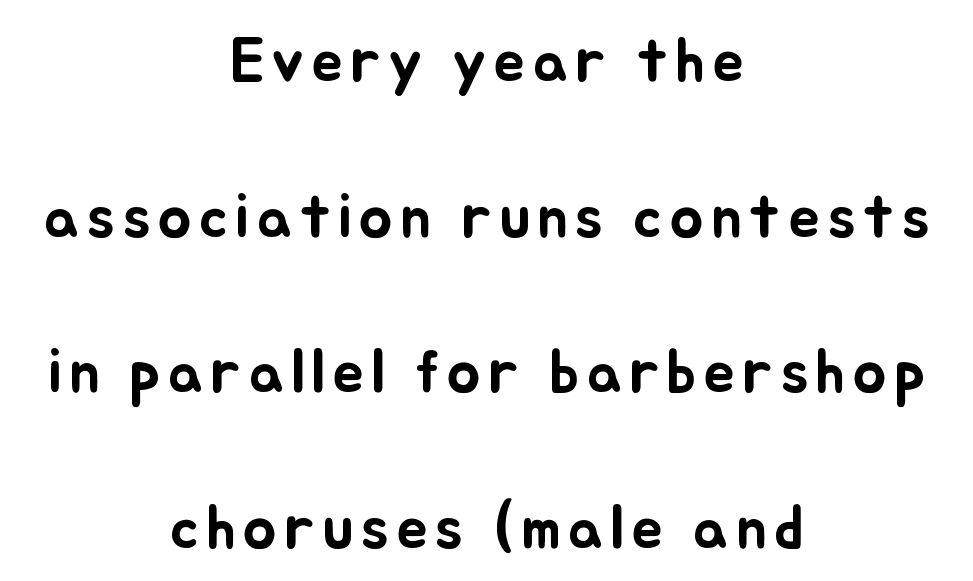
The image shows 63 px text type, upright; set centered, loose line spacing (2.47x), not underlined; low stroke contrast and a small x-height.
